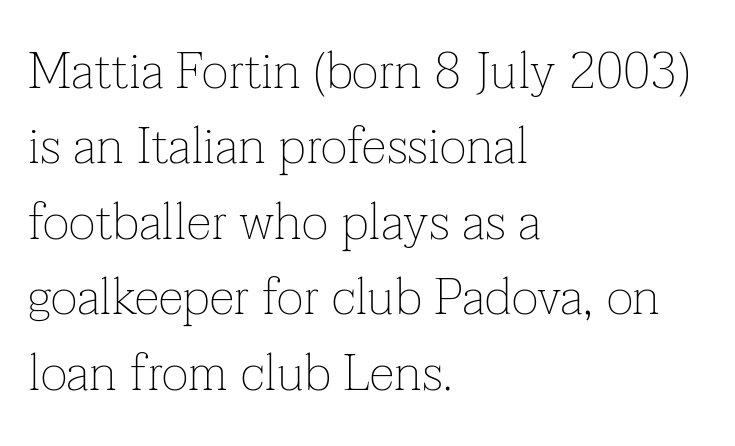
The image shows 51 px thin serif type, upright; set left-aligned, normal line spacing (1.48x), normal letter spacing, not underlined; low stroke contrast and a medium x-height.
